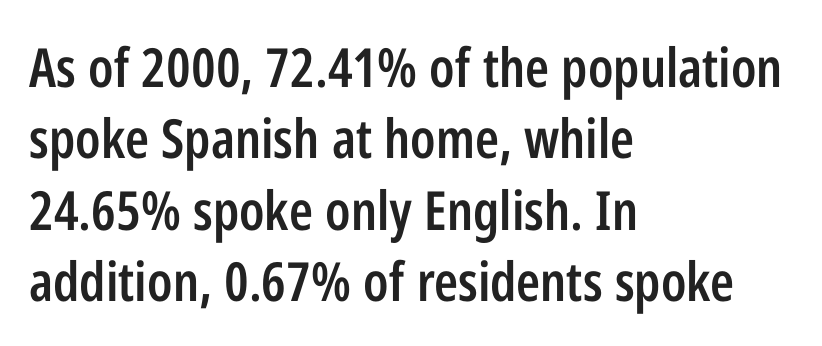
The rendering uses a moderate line-height, typical for paragraphs. Upright lettering throughout. The face used here is rendered with its standard letterfit. The glyphs have the mass of a demibold cut, below bold. The lines are quadded left.
